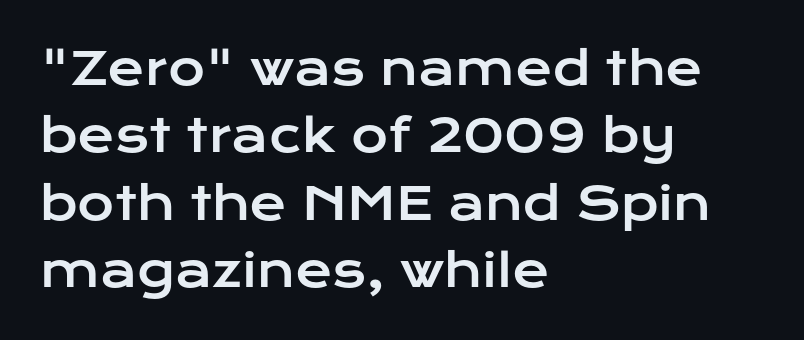
The image shows 45 px wide sans-serif type, upright; set left-aligned, normal line spacing (1.5x), normal letter spacing, not underlined; low stroke contrast and a medium x-height.
